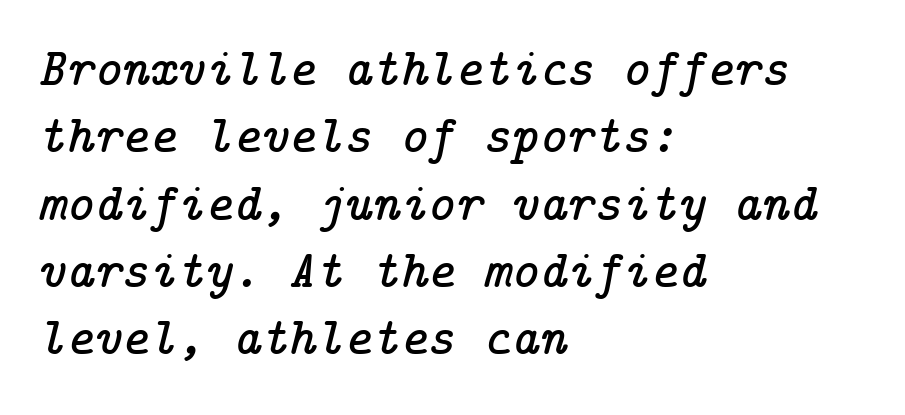
Q: Is the text italic (slanted)? A: Yes, it leans right by about 14 degrees.
Q: Is the typeface a serif or a sans-serif typeface? A: Serif.
Q: Is the text underlined? A: No.
Q: How is the paragraph aligned? A: Left-aligned.
Q: Is the spacing between letters normal or unusually wide? A: Normal.
Q: Is the spacing between lines tight, normal or loose? A: Normal.
Q: Width (condensed, normal, or wide)? A: Normal.
Q: Stroke contrast? A: Low.
Q: x-height? A: Medium.
